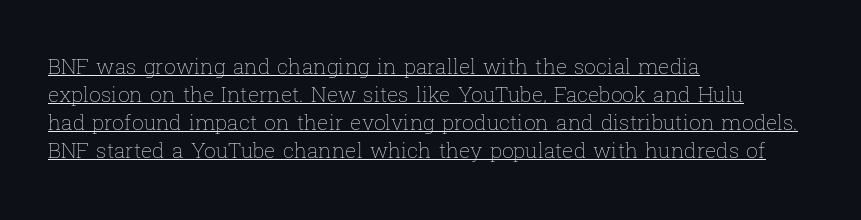
The image shows 21 px text type, upright; set left-aligned, normal line spacing (1.34x), normal letter spacing, underlined.
